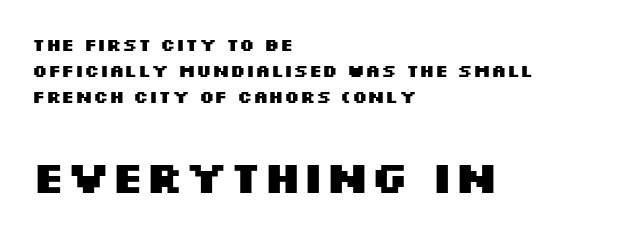
Q: Is the text bold? A: Yes.
Q: Is the text italic (slanted)? A: No, it is upright.
Q: Is the typeface a serif or a sans-serif typeface? A: Sans-serif.
Q: Is the text underlined? A: No.
Q: How is the paragraph aligned? A: Left-aligned.
Q: Is the spacing between letters normal or unusually wide? A: Normal.
Q: Is the spacing between lines tight, normal or loose? A: Normal.
Q: Which block of text is set in a larger size, the first (top) or the second (bottom)? A: The second (bottom) one.
Q: Width (condensed, normal, or wide)? A: Wide.
Q: Stroke contrast? A: Medium.
Q: x-height? A: Large.
Q: Monospaced? A: No.
